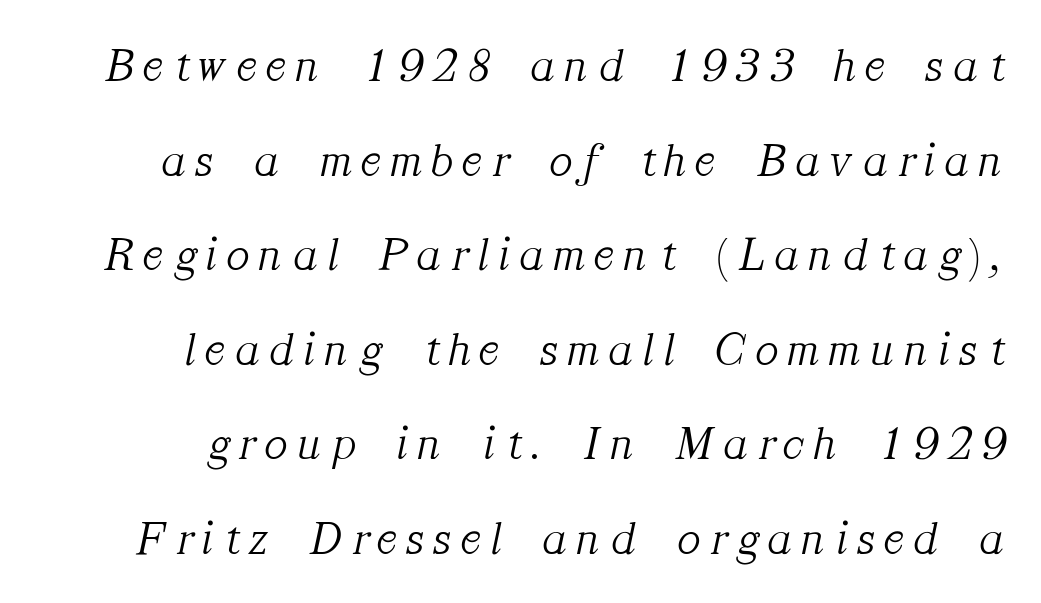
Q: Is the text bold? A: No.
Q: Is the text italic (slanted)? A: Yes, it leans right by about 12 degrees.
Q: Is the typeface a serif or a sans-serif typeface? A: Serif.
Q: Is the text underlined? A: No.
Q: How is the paragraph aligned? A: Right-aligned.
Q: Is the spacing between letters normal or unusually wide? A: Unusually wide.
Q: Is the spacing between lines tight, normal or loose? A: Loose.
Q: Width (condensed, normal, or wide)? A: Normal.
Q: Stroke contrast? A: Medium.
Q: x-height? A: Medium.
Q: Monospaced? A: No.
